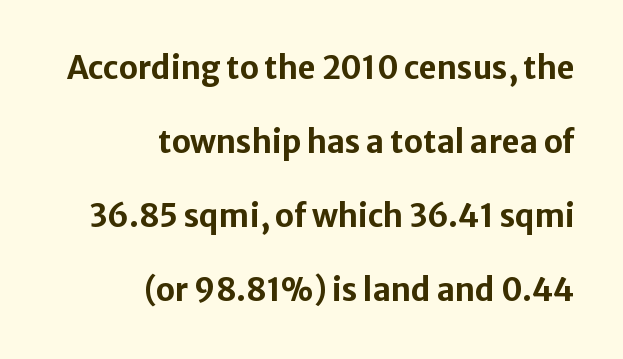
The image shows 31 px bold sans-serif type, upright; set right-aligned, loose line spacing (2.39x), normal letter spacing, not underlined; low stroke contrast and a medium x-height.
